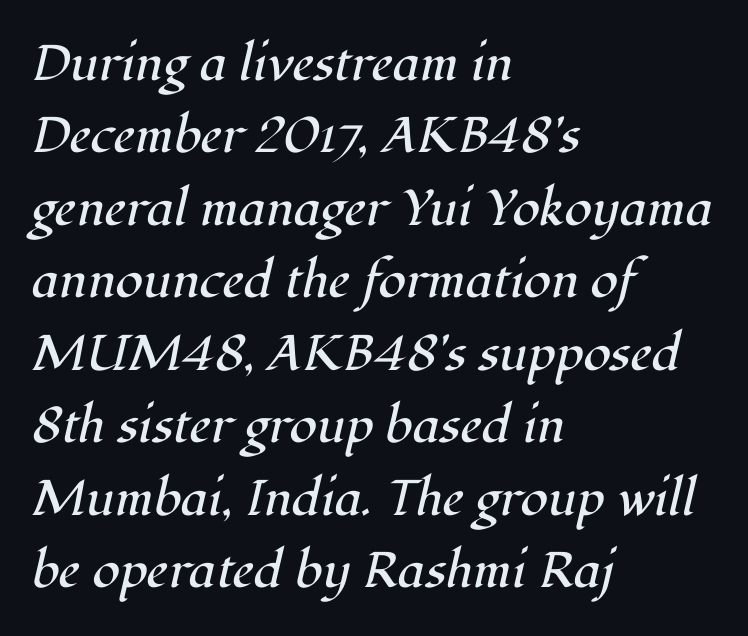
The image shows 50 px regular-weight serif type, italic (leaning right); set left-aligned, normal line spacing (1.45x), normal letter spacing, not underlined; high stroke contrast and a medium x-height.
